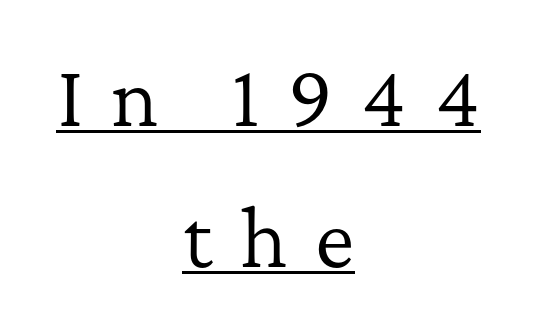
The image shows 75 px regular-weight serif type, upright; set centered, line spacing 1.88x, unusually wide letter spacing (+0.37 em), underlined; low stroke contrast and a medium x-height.
